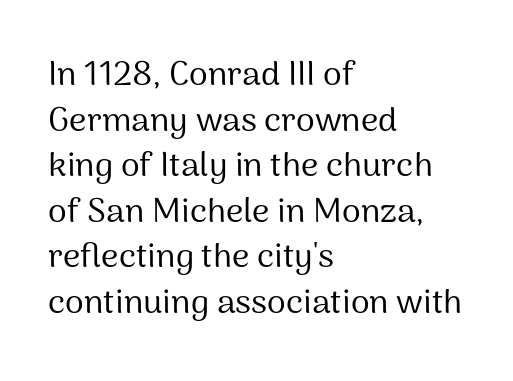
Q: Is the text bold? A: No.
Q: Is the text italic (slanted)? A: No, it is upright.
Q: Is the typeface a serif or a sans-serif typeface? A: Sans-serif.
Q: Is the text underlined? A: No.
Q: How is the paragraph aligned? A: Left-aligned.
Q: Is the spacing between letters normal or unusually wide? A: Normal.
Q: Is the spacing between lines tight, normal or loose? A: Normal.
Q: Width (condensed, normal, or wide)? A: Normal.
Q: Stroke contrast? A: Medium.
Q: x-height? A: Medium.
Q: Monospaced? A: No.
